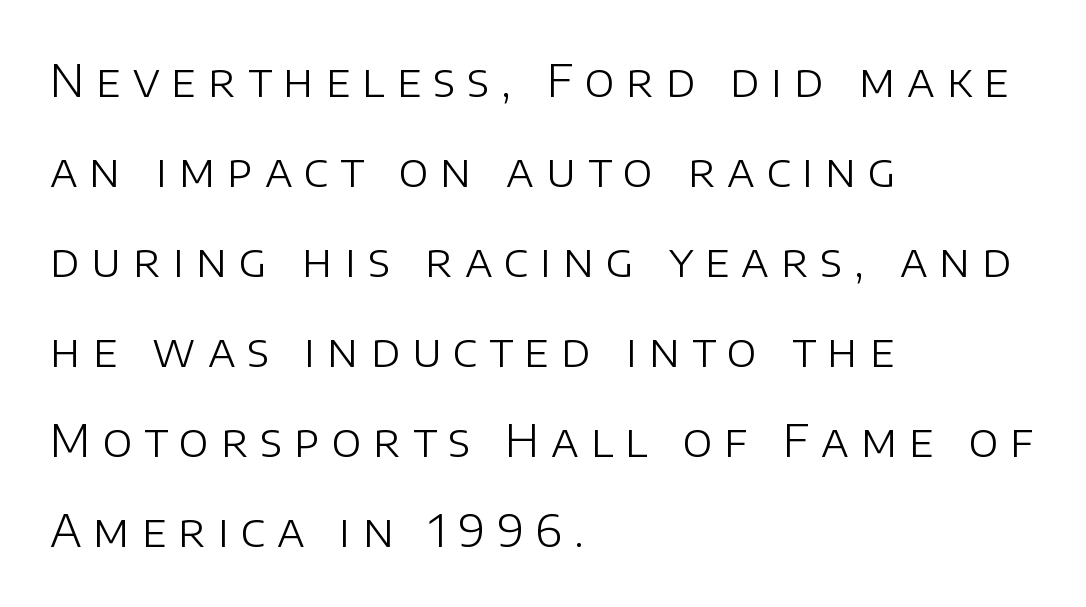
{"serif": "no", "italic": "no", "bold": "no", "weight": "light", "width": "normal", "stroke_contrast": "low", "x_height": "large", "monospaced": "no", "underline": "no", "align": "left", "line_spacing": "loose", "line_spacing_ratio": 2.0, "letter_spacing": "wide", "letter_spacing_em": 0.26, "glyph_px": 45}
